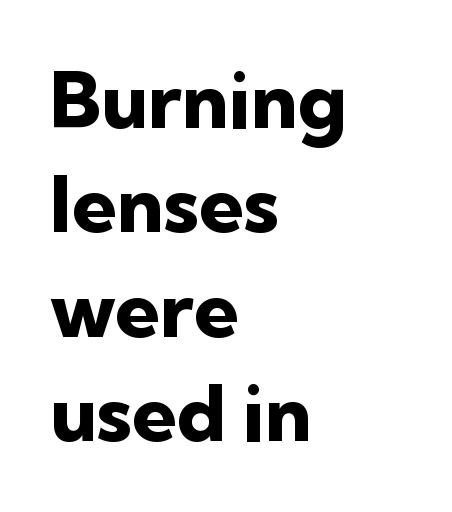
{"serif": "no", "italic": "no", "bold": "yes", "weight": "heavy", "width": "normal", "stroke_contrast": "low", "x_height": "medium", "monospaced": "no", "underline": "no", "align": "left", "line_spacing": "normal", "line_spacing_ratio": 1.32, "letter_spacing": "normal", "letter_spacing_em": 0.0, "glyph_px": 79}
